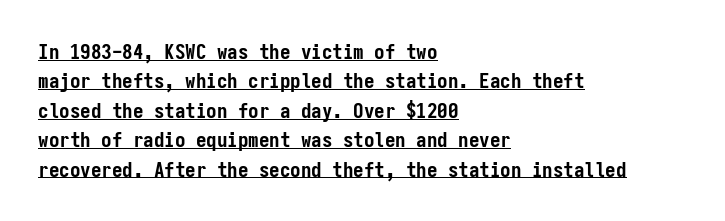
Q: Is the text bold? A: Yes.
Q: Is the text italic (slanted)? A: No, it is upright.
Q: Is the text underlined? A: Yes.
Q: How is the paragraph aligned? A: Left-aligned.
Q: Is the spacing between letters normal or unusually wide? A: Normal.
Q: Is the spacing between lines tight, normal or loose? A: Normal.
